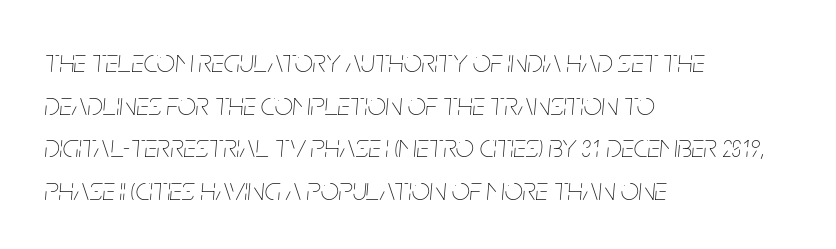
The image shows 32 px thin, condensed type, italic (leaning right); set left-aligned, normal line spacing (1.33x), normal letter spacing, not underlined; low stroke contrast and a large x-height.
